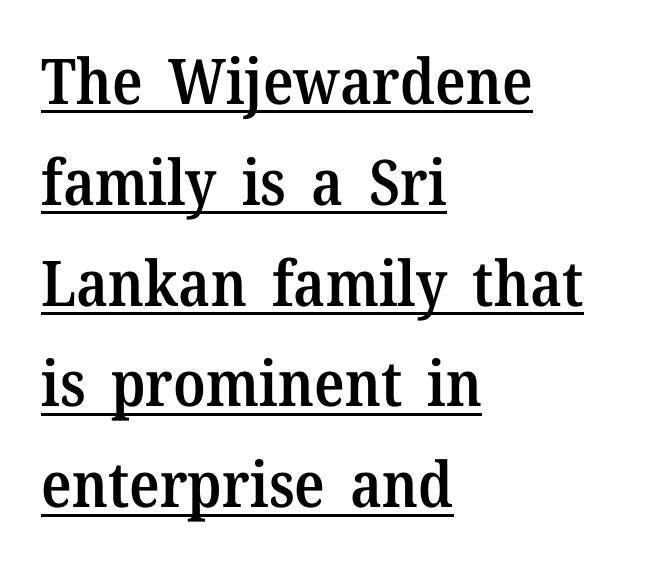
The image shows 63 px semibold serif type, upright; set left-aligned, normal line spacing (1.6x), normal letter spacing, underlined; medium stroke contrast and a medium x-height.
